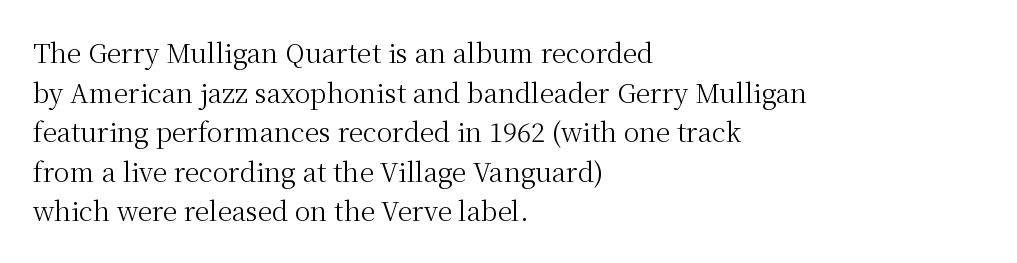
The block of text has a typical density, with ordinary space between rows. The line texture is even and compact thanks to regular tracking. Nothing heavy about these letters — not bold at all. Which margin do the lines hug? The left one — the right edge is uneven.
